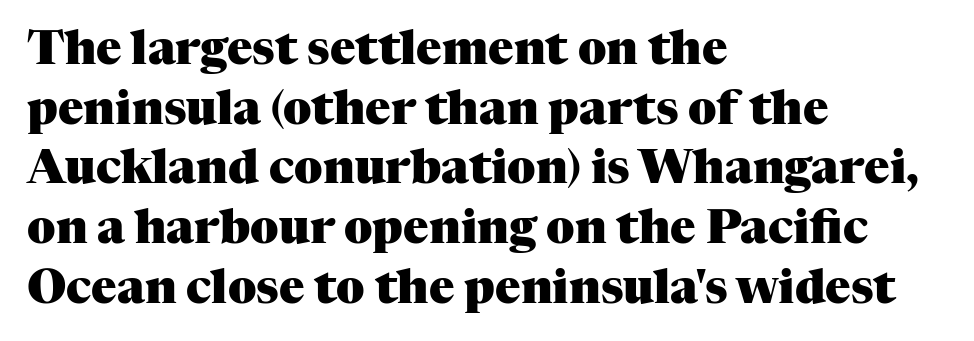
The image shows 47 px heavy serif type, upright; set left-aligned, normal line spacing (1.27x), normal letter spacing, not underlined; medium stroke contrast and a medium x-height.
